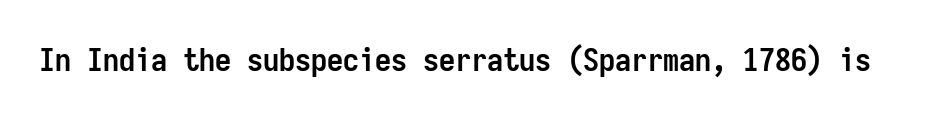
{"serif": "no", "italic": "no", "bold": "yes", "weight": "semibold", "width": "condensed", "stroke_contrast": "low", "x_height": "medium", "monospaced": "yes", "underline": "no", "letter_spacing": "normal", "letter_spacing_em": 0.0, "glyph_px": 32}
